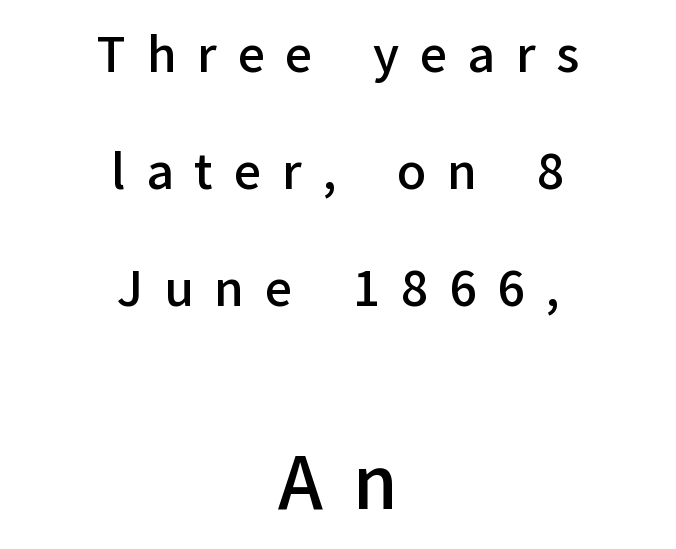
Q: Is the text bold? A: Semi-bold.
Q: Is the text italic (slanted)? A: No, it is upright.
Q: Is the typeface a serif or a sans-serif typeface? A: Sans-serif.
Q: Is the text underlined? A: No.
Q: How is the paragraph aligned? A: Centered.
Q: Is the spacing between letters normal or unusually wide? A: Unusually wide.
Q: Is the spacing between lines tight, normal or loose? A: Loose.
Q: Which block of text is set in a larger size, the first (top) or the second (bottom)? A: The second (bottom) one.
Q: Width (condensed, normal, or wide)? A: Normal.
Q: Stroke contrast? A: Low.
Q: x-height? A: Medium.
Q: Monospaced? A: No.
